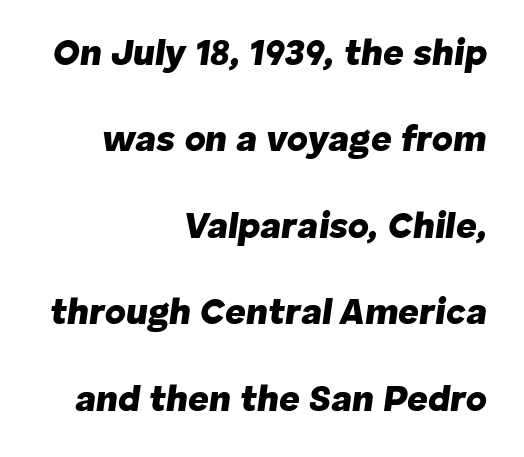
{"italic": "yes", "lean": "right", "slant_degrees": 8, "bold": "yes", "weight": "heavy", "width": "normal", "stroke_contrast": "low", "x_height": "medium", "monospaced": "no", "underline": "no", "align": "right", "line_spacing": "loose", "line_spacing_ratio": 2.4, "letter_spacing": "normal", "letter_spacing_em": 0.0, "glyph_px": 36}
